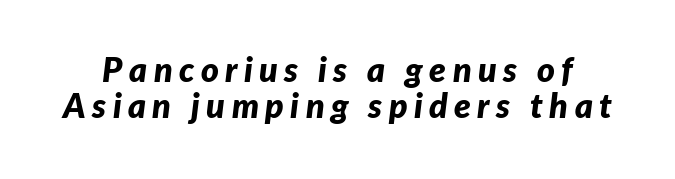
Q: Is the text bold? A: Yes.
Q: Is the text italic (slanted)? A: Yes, it leans right by about 7 degrees.
Q: Is the text underlined? A: No.
Q: Is the spacing between lines tight, normal or loose? A: Tight.
Q: Width (condensed, normal, or wide)? A: Normal.
Q: Stroke contrast? A: Low.
Q: x-height? A: Medium.
Q: Monospaced? A: No.
